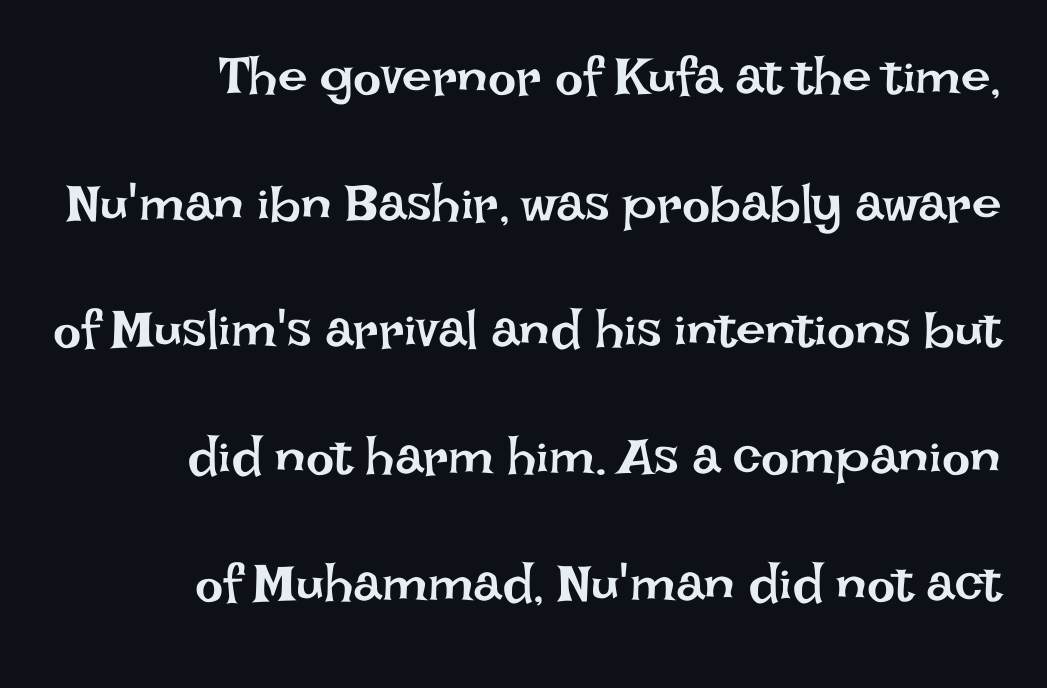
These lines are rendered in a variable-pitch font. This is not heavy type; no bold has been used. A typesetter would mark this as roman, not italic. The tracking reads as untouched default to a designer's eye.
